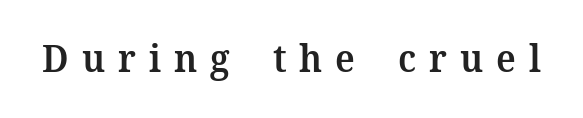
Q: Is the text bold? A: Semi-bold.
Q: Is the text italic (slanted)? A: No, it is upright.
Q: Is the typeface a serif or a sans-serif typeface? A: Serif.
Q: Is the text underlined? A: No.
Q: Is the spacing between letters normal or unusually wide? A: Unusually wide.
Q: Width (condensed, normal, or wide)? A: Normal.
Q: Stroke contrast? A: Medium.
Q: x-height? A: Medium.
Q: Monospaced? A: No.
